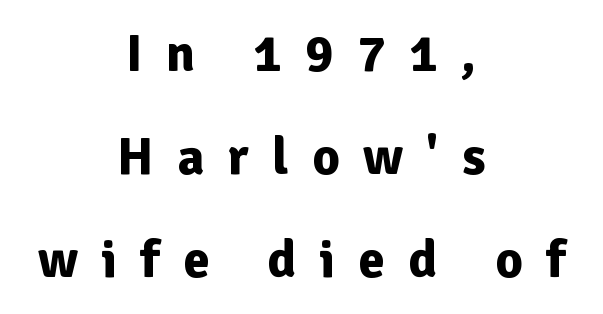
Q: Is the text bold? A: Yes.
Q: Is the text italic (slanted)? A: No, it is upright.
Q: Is the typeface a serif or a sans-serif typeface? A: Sans-serif.
Q: Is the text underlined? A: No.
Q: How is the paragraph aligned? A: Centered.
Q: Is the spacing between letters normal or unusually wide? A: Unusually wide.
Q: Is the spacing between lines tight, normal or loose? A: Loose.
Q: Width (condensed, normal, or wide)? A: Normal.
Q: Stroke contrast? A: Low.
Q: x-height? A: Medium.
Q: Monospaced? A: No.
